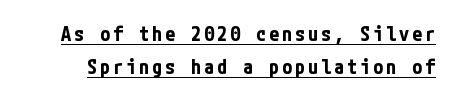
Q: Is the text bold? A: Yes.
Q: Is the text italic (slanted)? A: No, it is upright.
Q: Is the text underlined? A: Yes.
Q: Is the spacing between lines tight, normal or loose? A: Normal.
